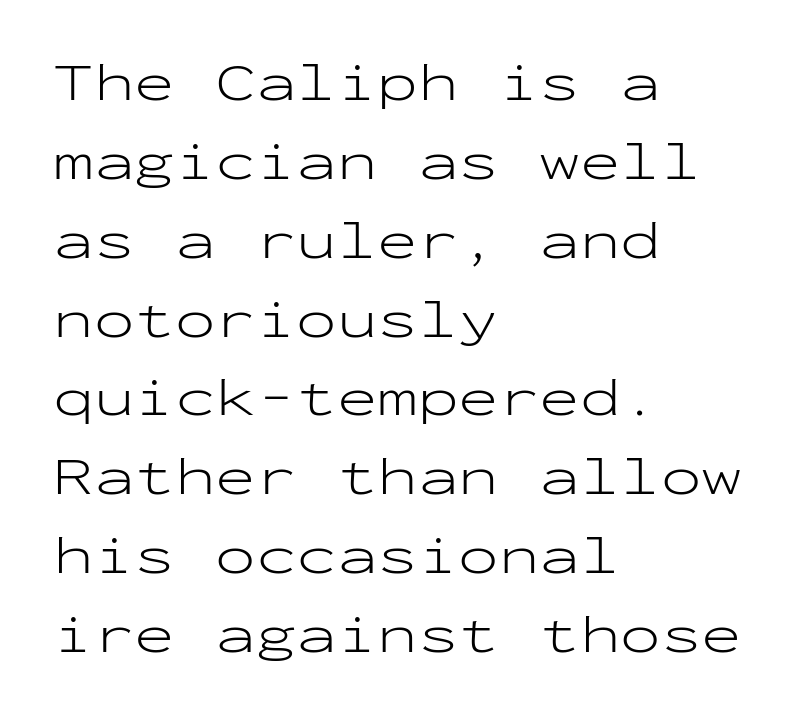
Quick note: interline space is typical. Is this a fixed-width face? Yes — each glyph sits in an identical cell. Stem width sits at or under what a default text font uses. Has an underline been added? It has not.
